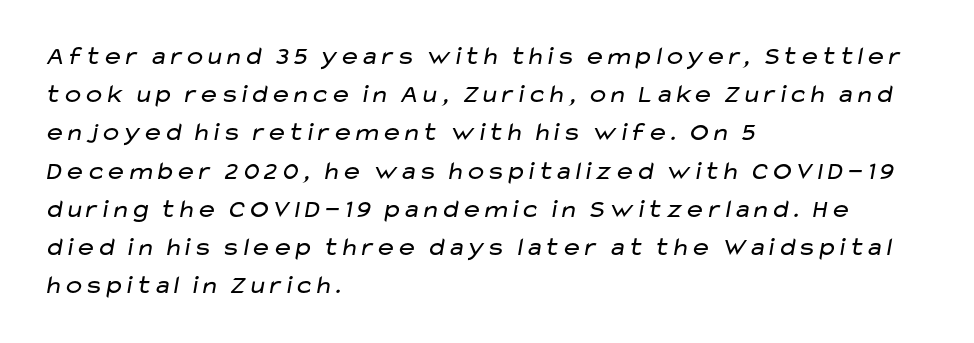
{"bold": "no", "underline": "no", "align": "left", "line_spacing": "normal", "line_spacing_ratio": 1.47, "letter_spacing": "normal", "letter_spacing_em": 0.0, "glyph_px": 26}
